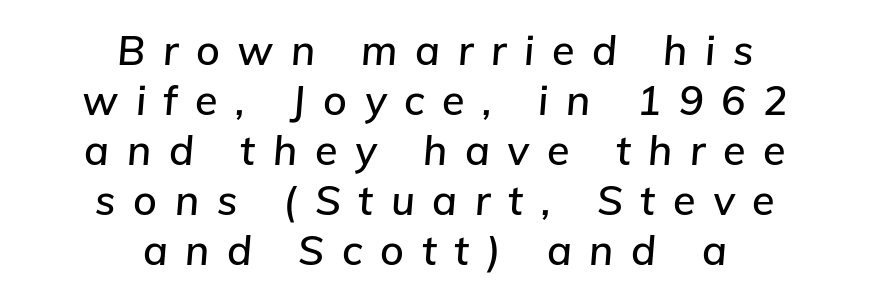
Q: Is the text italic (slanted)? A: Yes, it leans right by about 5 degrees.
Q: Is the text underlined? A: No.
Q: How is the paragraph aligned? A: Centered.
Q: Is the spacing between letters normal or unusually wide? A: Unusually wide.
Q: Width (condensed, normal, or wide)? A: Normal.
Q: Stroke contrast? A: Low.
Q: x-height? A: Medium.
Q: Monospaced? A: No.
